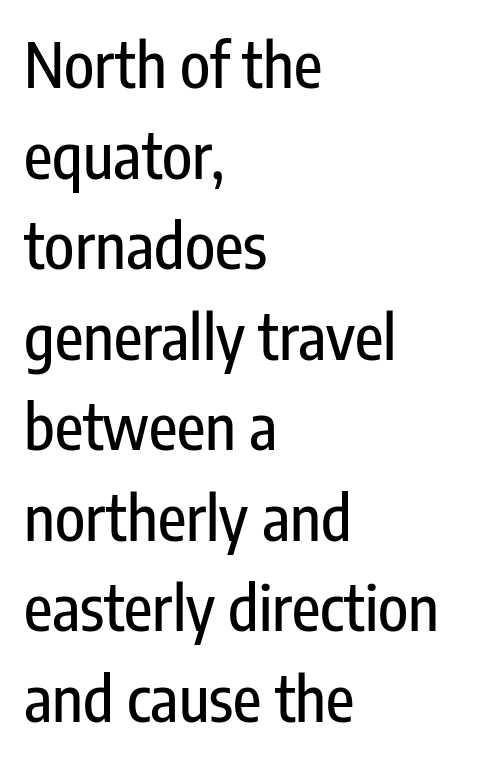
The passage shown has conventional tracking throughout. Glance below the letters and you will spot only blank space. Nope, not italic — everything's standing straight. The text was rendered using a sans face with plain stroke endings.
